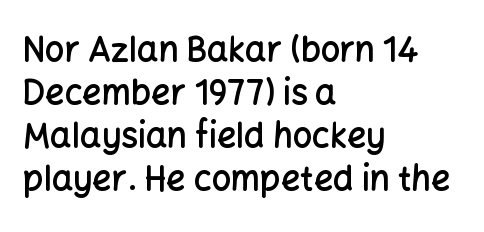
Looks like regular typesetting: each glyph gets only the width it needs. Its strokes are somewhat broadened, the hallmark of semibold type. Evenly set lines give the paragraph a standard silhouette. The string is rendered with underlining switched off.
